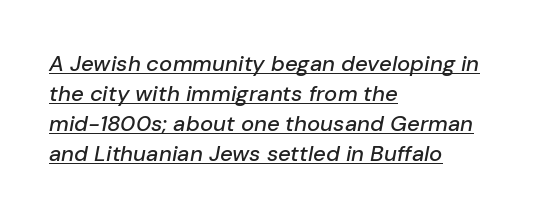
Q: Is the text italic (slanted)? A: Yes, it leans right by about 10 degrees.
Q: Is the text underlined? A: Yes.
Q: How is the paragraph aligned? A: Left-aligned.
Q: Is the spacing between letters normal or unusually wide? A: Normal.
Q: Is the spacing between lines tight, normal or loose? A: Normal.
